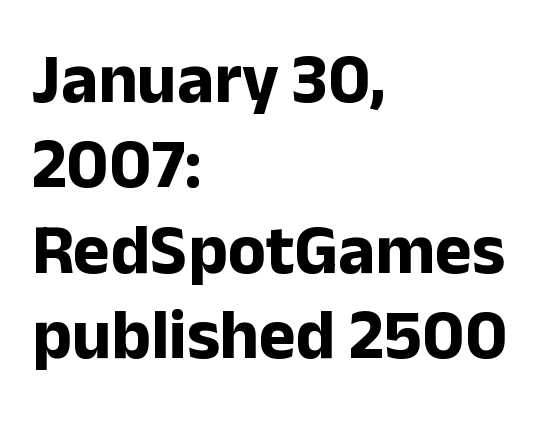
Q: Is the text bold? A: Yes.
Q: Is the text italic (slanted)? A: No, it is upright.
Q: Is the typeface a serif or a sans-serif typeface? A: Sans-serif.
Q: Is the text underlined? A: No.
Q: How is the paragraph aligned? A: Left-aligned.
Q: Is the spacing between letters normal or unusually wide? A: Normal.
Q: Width (condensed, normal, or wide)? A: Normal.
Q: Stroke contrast? A: Low.
Q: x-height? A: Medium.
Q: Monospaced? A: No.
